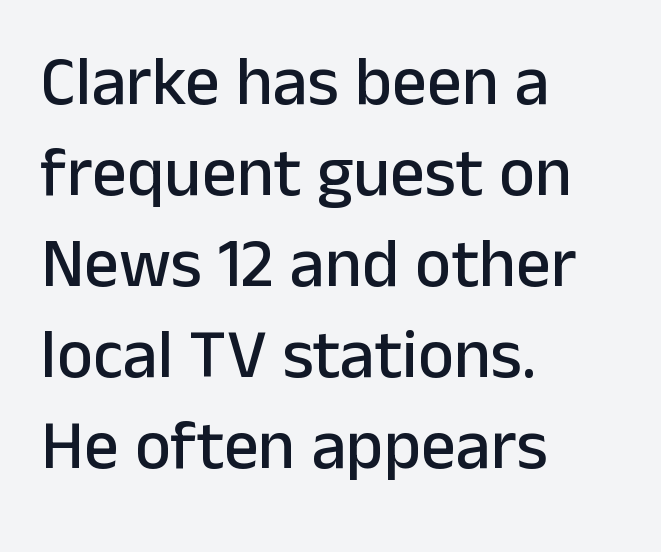
The image shows 69 px sans-serif type, upright; set left-aligned, normal line spacing (1.32x), normal letter spacing, not underlined; low stroke contrast and a medium x-height.
